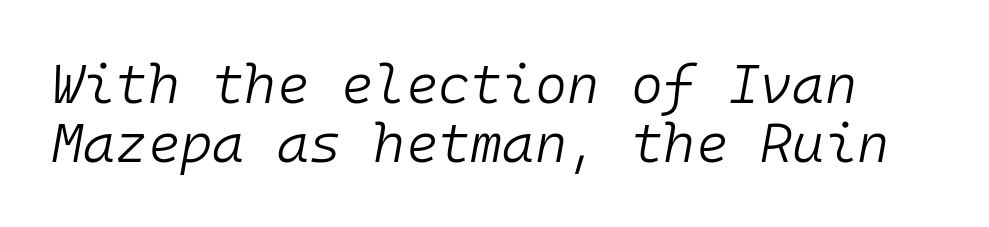
{"italic": "yes", "lean": "right", "slant_degrees": 10, "bold": "no", "weight": "light", "width": "normal", "stroke_contrast": "low", "x_height": "medium", "monospaced": "yes", "underline": "no", "line_spacing": "tight", "line_spacing_ratio": 1.08, "letter_spacing": "normal", "letter_spacing_em": 0.0, "glyph_px": 55}
